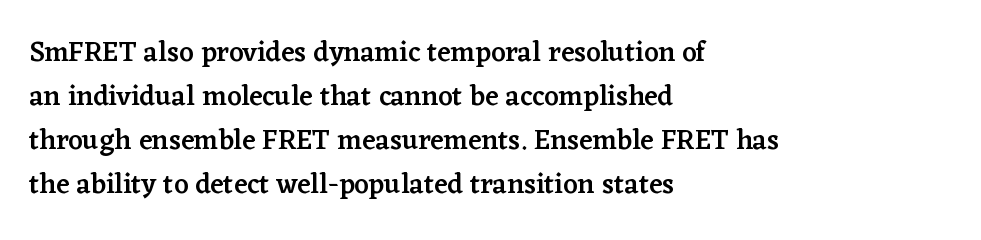
Q: Is the text bold? A: Semi-bold.
Q: Is the text italic (slanted)? A: No, it is upright.
Q: Is the typeface a serif or a sans-serif typeface? A: Serif.
Q: Is the text underlined? A: No.
Q: How is the paragraph aligned? A: Left-aligned.
Q: Is the spacing between letters normal or unusually wide? A: Normal.
Q: Is the spacing between lines tight, normal or loose? A: Normal.
Q: Width (condensed, normal, or wide)? A: Normal.
Q: Stroke contrast? A: Low.
Q: x-height? A: Medium.
Q: Monospaced? A: No.
